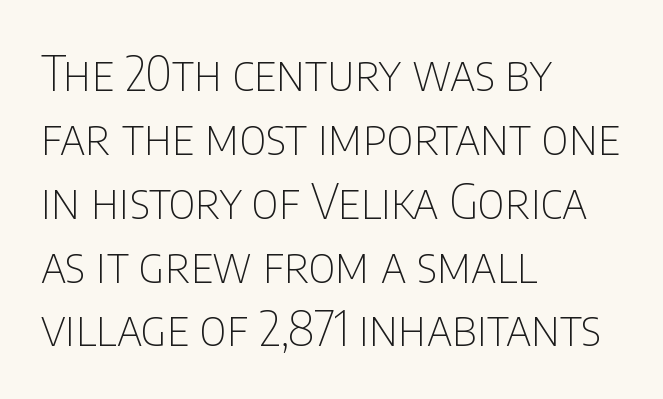
Q: Is the text bold? A: No.
Q: Is the text italic (slanted)? A: No, it is upright.
Q: Is the typeface a serif or a sans-serif typeface? A: Sans-serif.
Q: Is the text underlined? A: No.
Q: How is the paragraph aligned? A: Left-aligned.
Q: Is the spacing between letters normal or unusually wide? A: Normal.
Q: Is the spacing between lines tight, normal or loose? A: Normal.
Q: Width (condensed, normal, or wide)? A: Condensed.
Q: Stroke contrast? A: Low.
Q: x-height? A: Large.
Q: Monospaced? A: No.
